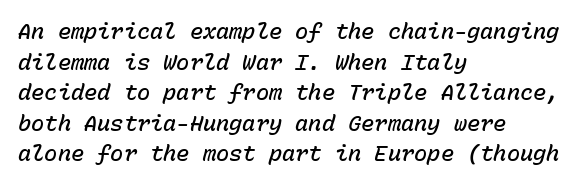
Is the type slanted? Yes — the strokes lean at a clear angle. The lines sit at an ordinary, default distance from one another. If you drew a ruler down the left edge, every line would touch it. This sample uses plain, unmodified letter spacing. Check the space under the baseline: it is left empty. Strokes here are thickened, but only to semibold level.
